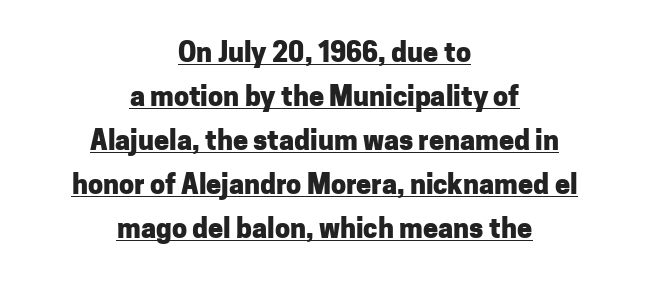
{"italic": "no", "bold": "yes", "underline": "yes", "align": "center", "line_spacing": "normal", "line_spacing_ratio": 1.63, "letter_spacing": "normal", "letter_spacing_em": 0.0, "glyph_px": 27}
